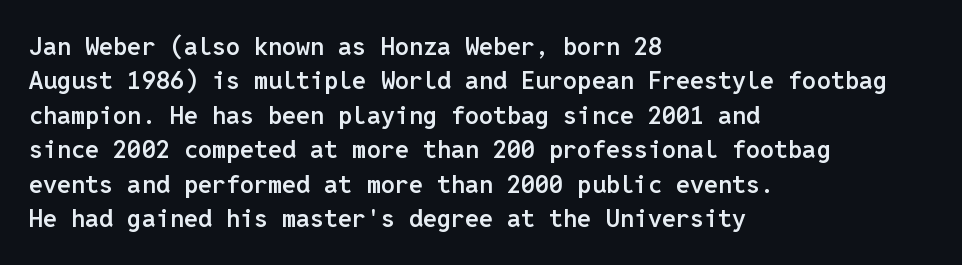
No italicization has been applied; the sample stays upright. Every letter is mildly thick-stroked: semibold rather than bold. The rag falls on the right side of this text block. The area under the type is left untouched.
